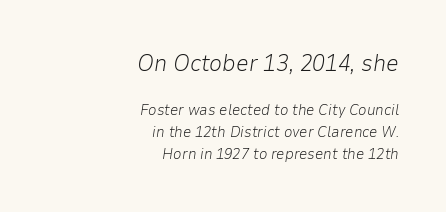
Q: Is the text bold? A: No.
Q: Is the text italic (slanted)? A: Yes, it leans right by about 9 degrees.
Q: Is the text underlined? A: No.
Q: How is the paragraph aligned? A: Right-aligned.
Q: Is the spacing between letters normal or unusually wide? A: Normal.
Q: Is the spacing between lines tight, normal or loose? A: Normal.
Q: Which block of text is set in a larger size, the first (top) or the second (bottom)? A: The first (top) one.
